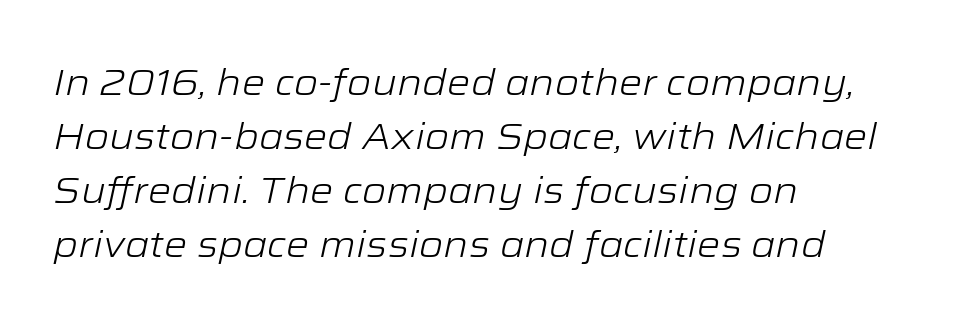
{"italic": "yes", "lean": "right", "slant_degrees": 12, "bold": "no", "weight": "light", "width": "wide", "stroke_contrast": "low", "x_height": "medium", "monospaced": "no", "underline": "no", "align": "left", "line_spacing": "normal", "line_spacing_ratio": 1.46, "letter_spacing": "normal", "letter_spacing_em": 0.0, "glyph_px": 37}
